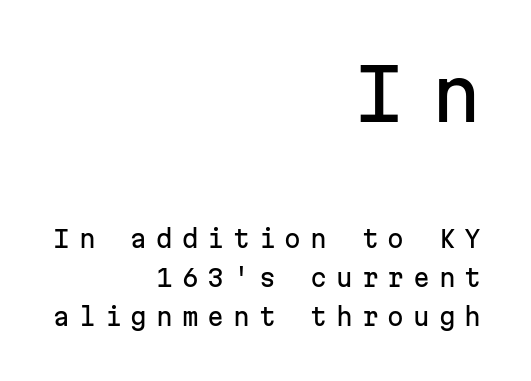
Each new line begins a customary step beneath the previous one. The first block has been scaled up relative to the second. This rendering widens character spacing well past its baseline value. The lettering stays uniformly vertical, giving the passage a roman look. Is this a fixed-width face? Yes — each glyph sits in an identical cell.
